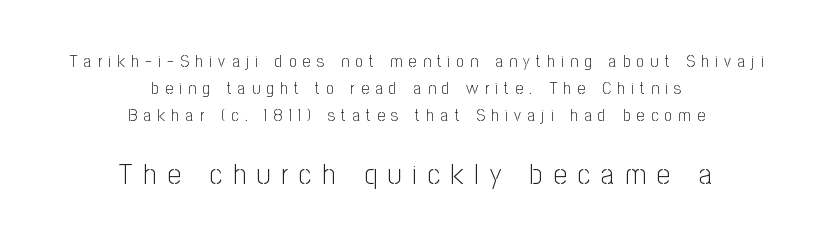
Is this a fixed-width face? No — the glyphs have proportional, varying widths. The leading is moderate, giving the passage an even texture. Visually, the bottom section dominates because its glyphs are scaled up. Short note: letters widely spaced. Plain, unruled lines of type. The rendering shows plain stroke endings on the letterforms — a sans-serif design.
